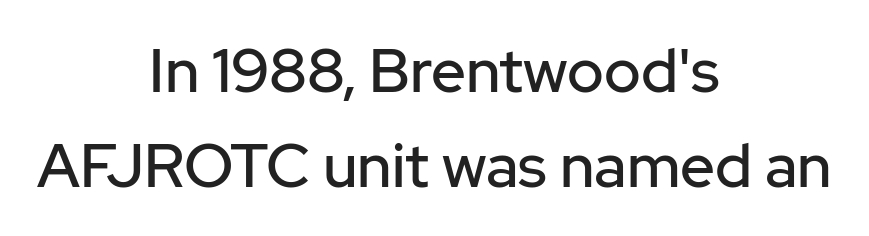
Descenders are the only things crossing below the line. The letters stand straight up with perfectly vertical stems. The rendering uses natural spacing where letterforms have individual widths. The type family on display is of the sans-serif kind. The leading is moderate, giving the passage an even texture.
